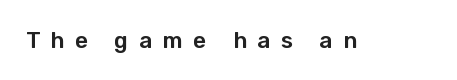
Do the letters lean? They stand straight. Quick note: underline off. There is plenty of visible air inserted between adjacent glyphs.
